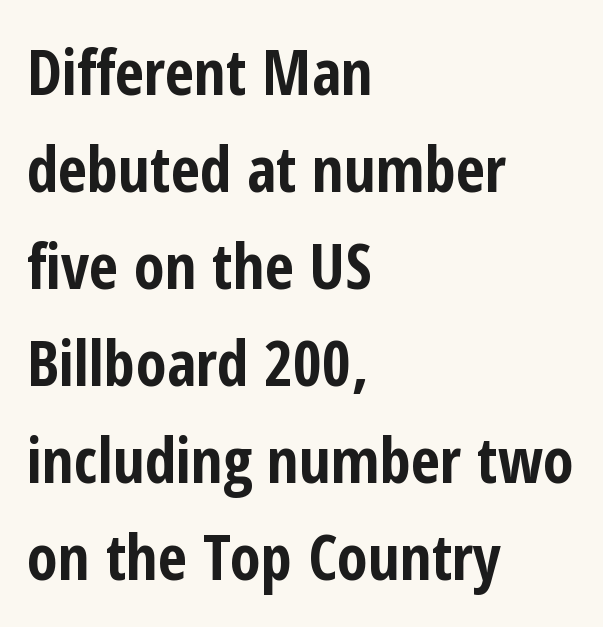
{"serif": "no", "italic": "no", "bold": "yes", "weight": "bold", "width": "condensed", "stroke_contrast": "low", "x_height": "medium", "monospaced": "no", "underline": "no", "align": "left", "line_spacing": "normal", "line_spacing_ratio": 1.54, "letter_spacing": "normal", "letter_spacing_em": 0.0, "glyph_px": 63}
